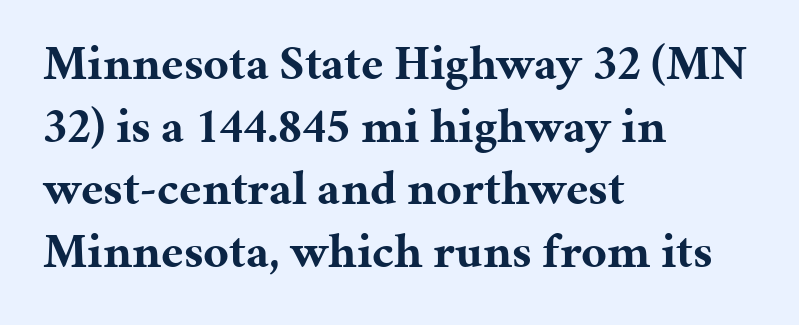
The image shows 49 px bold serif type, upright; set left-aligned, normal line spacing (1.28x), normal letter spacing, not underlined; medium stroke contrast and a medium x-height.
